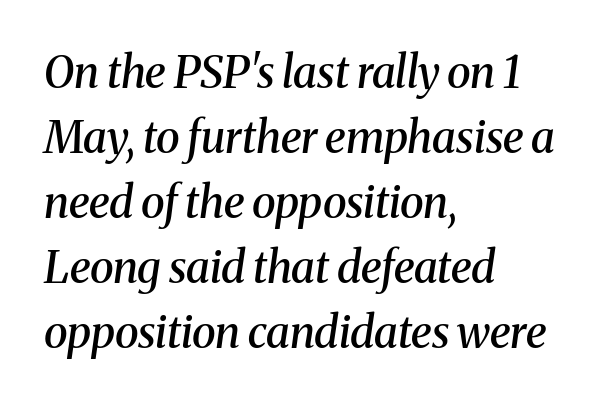
The image shows 44 px semibold serif type, italic (leaning right); set left-aligned, normal line spacing (1.48x), normal letter spacing, not underlined; medium stroke contrast and a medium x-height.
